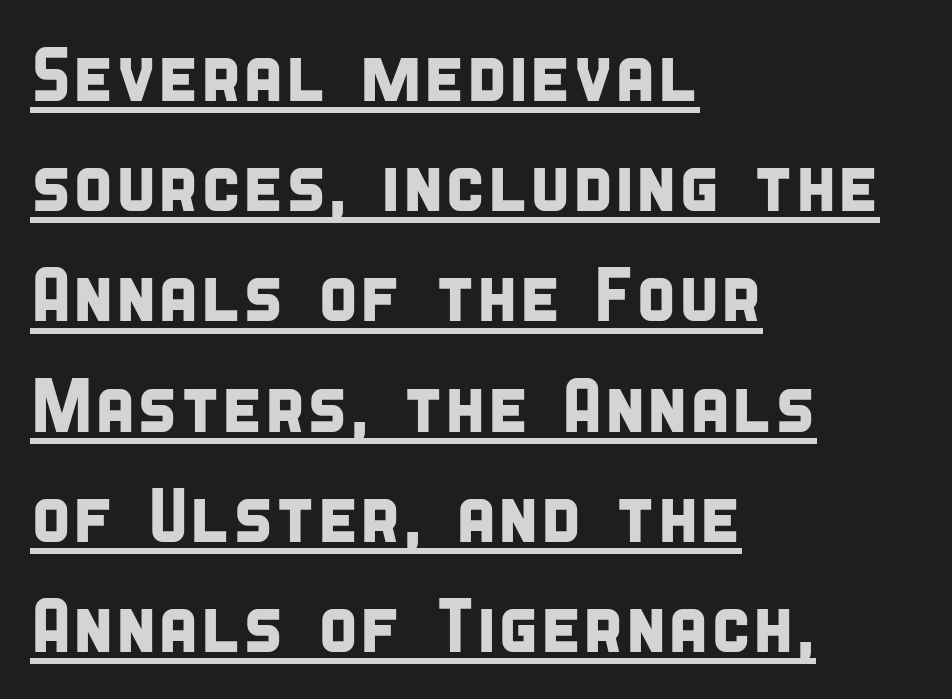
The image shows 75 px condensed sans-serif type; set left-aligned, normal line spacing (1.47x), normal letter spacing, underlined; low stroke contrast and a large x-height.
